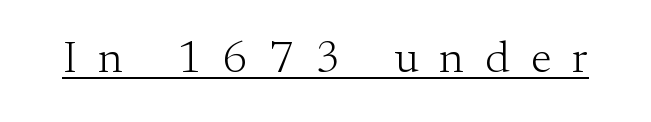
Q: Is the text bold? A: No.
Q: Is the text italic (slanted)? A: No, it is upright.
Q: Is the typeface a serif or a sans-serif typeface? A: Serif.
Q: Is the text underlined? A: Yes.
Q: Is the spacing between letters normal or unusually wide? A: Unusually wide.
Q: Width (condensed, normal, or wide)? A: Normal.
Q: Stroke contrast? A: Medium.
Q: x-height? A: Small.
Q: Monospaced? A: No.
